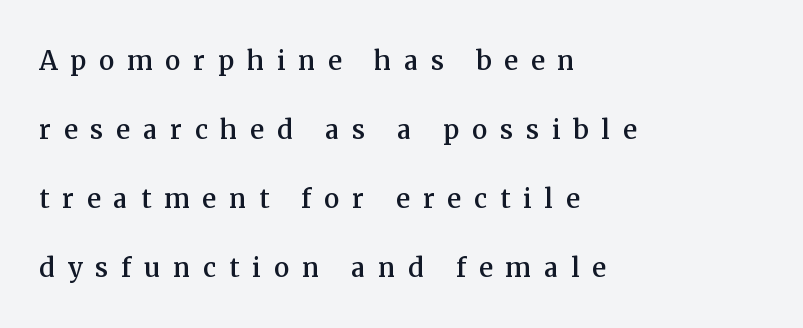
{"serif": "yes", "italic": "no", "width": "normal", "stroke_contrast": "medium", "x_height": "medium", "monospaced": "no", "underline": "no", "align": "left", "line_spacing": "loose", "line_spacing_ratio": 1.97, "letter_spacing": "wide", "letter_spacing_em": 0.36, "glyph_px": 35}
